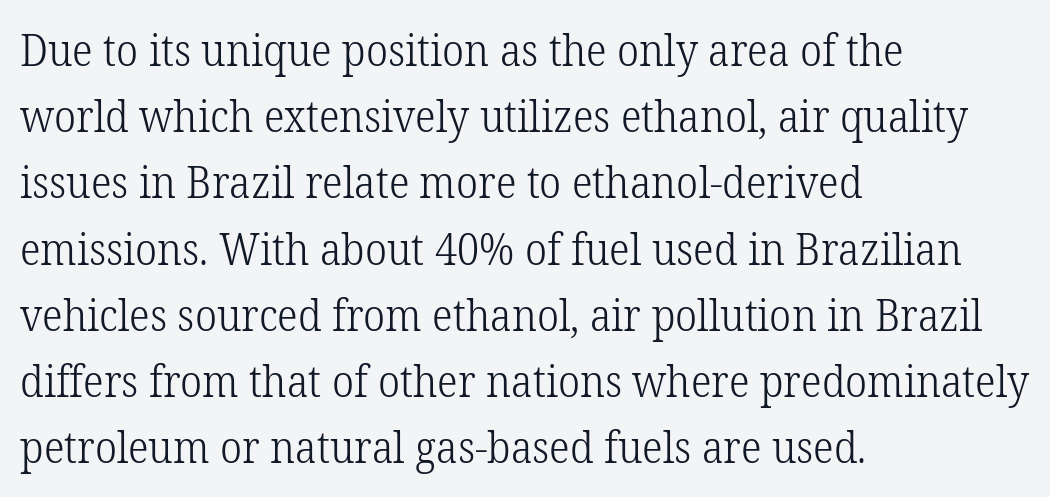
The image shows 43 px light serif type, upright; set left-aligned, normal line spacing (1.54x), normal letter spacing, not underlined; low stroke contrast and a medium x-height.
